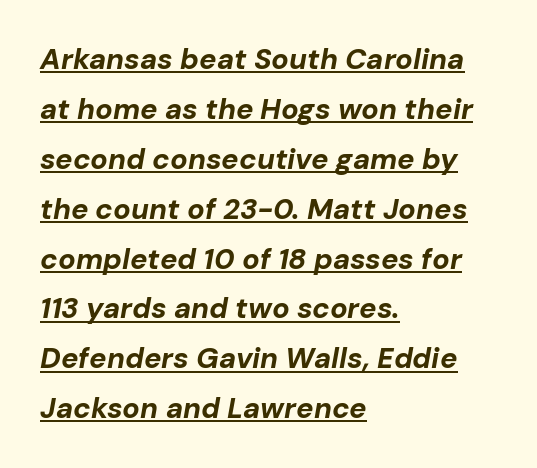
Q: Is the text bold? A: Yes.
Q: Is the text italic (slanted)? A: Yes, it leans right by about 10 degrees.
Q: Is the text underlined? A: Yes.
Q: How is the paragraph aligned? A: Left-aligned.
Q: Is the spacing between letters normal or unusually wide? A: Normal.
Q: Width (condensed, normal, or wide)? A: Normal.
Q: Stroke contrast? A: Low.
Q: x-height? A: Medium.
Q: Monospaced? A: No.
